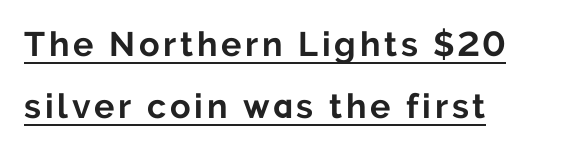
{"serif": "no", "italic": "no", "bold": "yes", "weight": "bold", "width": "normal", "stroke_contrast": "low", "x_height": "medium", "monospaced": "no", "underline": "yes", "align": "left", "line_spacing_ratio": 1.83, "glyph_px": 34}
